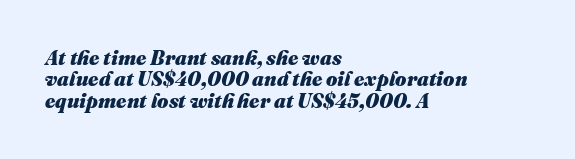
The image shows 20 px bold type, italic (leaning right); set left-aligned, tight line spacing (1.07x), normal letter spacing, not underlined.
